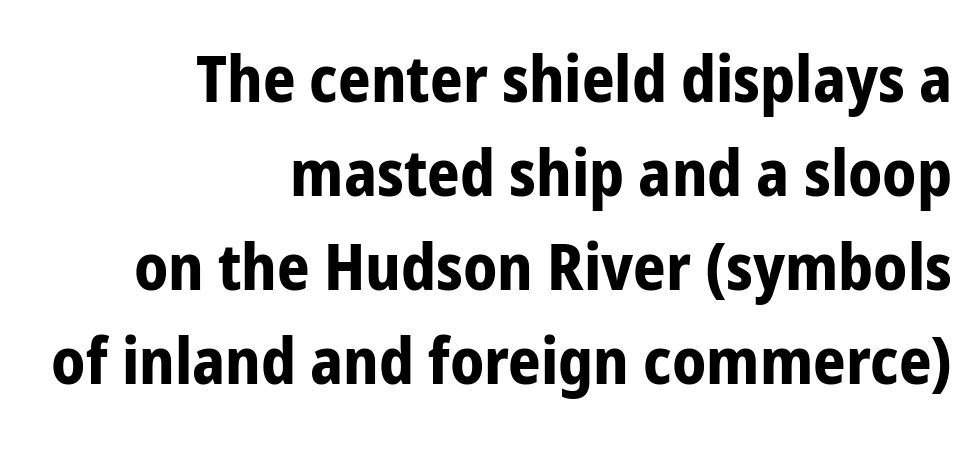
Q: Is the text bold? A: Yes.
Q: Is the text italic (slanted)? A: No, it is upright.
Q: Is the typeface a serif or a sans-serif typeface? A: Sans-serif.
Q: Is the text underlined? A: No.
Q: How is the paragraph aligned? A: Right-aligned.
Q: Is the spacing between letters normal or unusually wide? A: Normal.
Q: Is the spacing between lines tight, normal or loose? A: Normal.
Q: Width (condensed, normal, or wide)? A: Condensed.
Q: Stroke contrast? A: Low.
Q: x-height? A: Medium.
Q: Monospaced? A: No.
